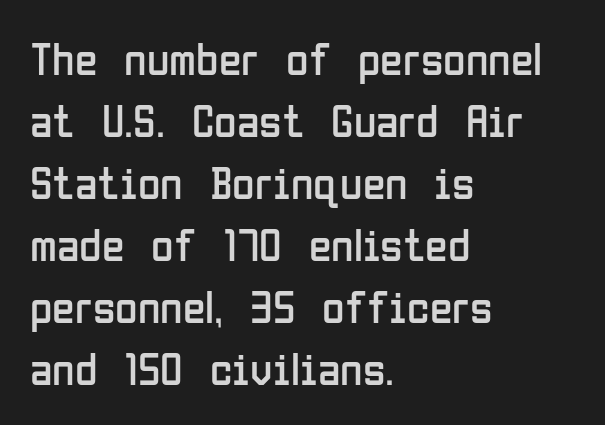
Alignment: flush left. These lines are rendered in a variable-pitch font. Letterform terminals end flat and unadorned throughout the passage. The passage shown stacks its lines at a standard gap.
